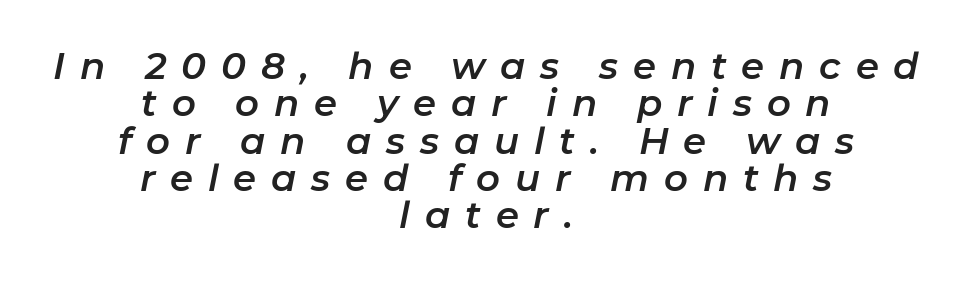
The image shows 37 px text type, italic (leaning right); set centered, tight line spacing (1.01x), unusually wide letter spacing (+0.4 em), not underlined; low stroke contrast and a medium x-height.
